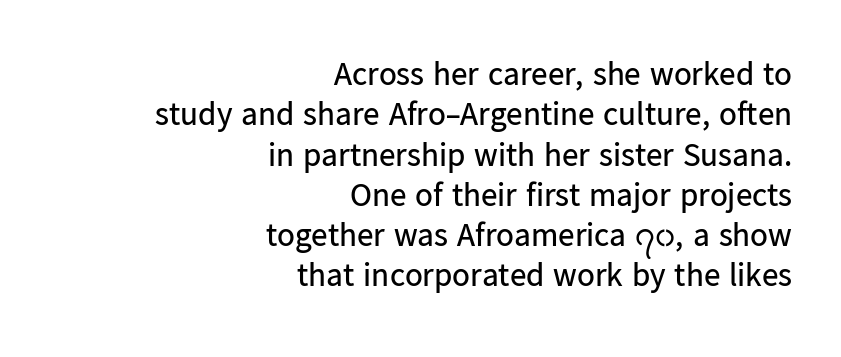
Q: Is the text bold? A: No.
Q: Is the text italic (slanted)? A: No, it is upright.
Q: Is the typeface a serif or a sans-serif typeface? A: Sans-serif.
Q: Is the text underlined? A: No.
Q: How is the paragraph aligned? A: Right-aligned.
Q: Is the spacing between letters normal or unusually wide? A: Normal.
Q: Width (condensed, normal, or wide)? A: Normal.
Q: Stroke contrast? A: Low.
Q: x-height? A: Medium.
Q: Monospaced? A: No.
